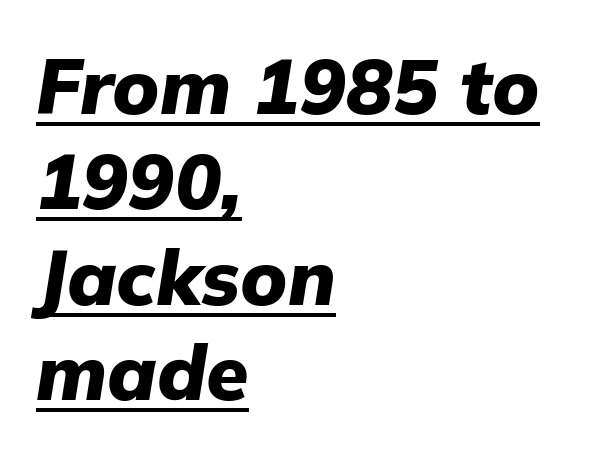
Q: Is the text bold? A: Yes.
Q: Is the text italic (slanted)? A: Yes, it leans right by about 9 degrees.
Q: Is the text underlined? A: Yes.
Q: How is the paragraph aligned? A: Left-aligned.
Q: Is the spacing between letters normal or unusually wide? A: Normal.
Q: Width (condensed, normal, or wide)? A: Normal.
Q: Stroke contrast? A: Low.
Q: x-height? A: Medium.
Q: Monospaced? A: No.
